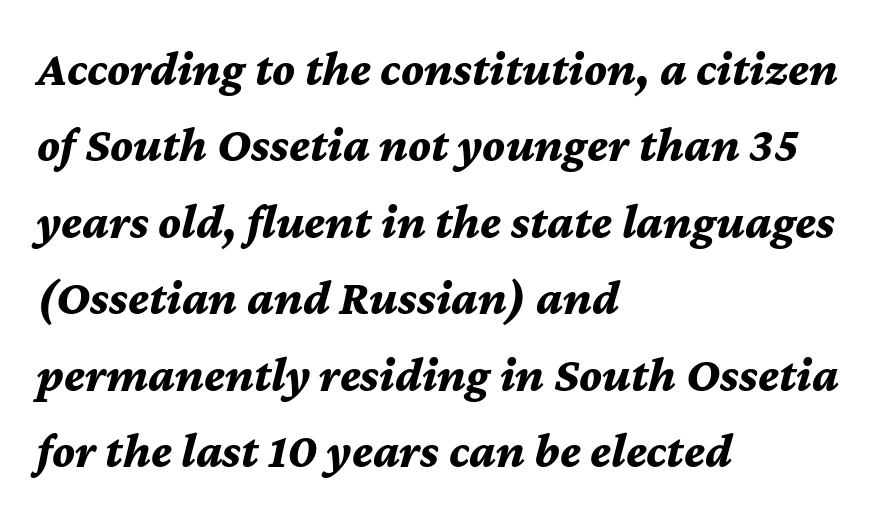
The image shows 49 px bold type, italic (leaning right); set left-aligned, normal line spacing (1.56x), normal letter spacing, not underlined; medium stroke contrast and a medium x-height.
